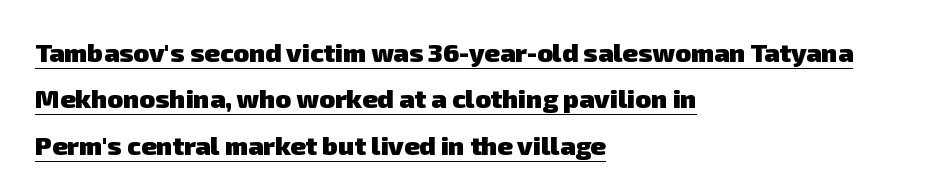
Q: Is the text bold? A: Yes.
Q: Is the text underlined? A: Yes.
Q: How is the paragraph aligned? A: Left-aligned.
Q: Is the spacing between letters normal or unusually wide? A: Normal.
